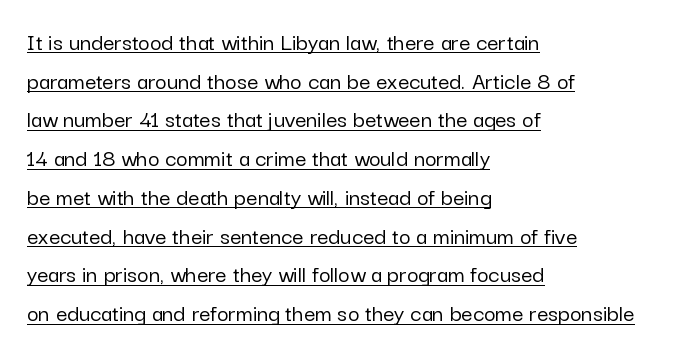
Q: Is the text italic (slanted)? A: No, it is upright.
Q: Is the text underlined? A: Yes.
Q: How is the paragraph aligned? A: Left-aligned.
Q: Is the spacing between letters normal or unusually wide? A: Normal.
Q: Is the spacing between lines tight, normal or loose? A: Normal.
